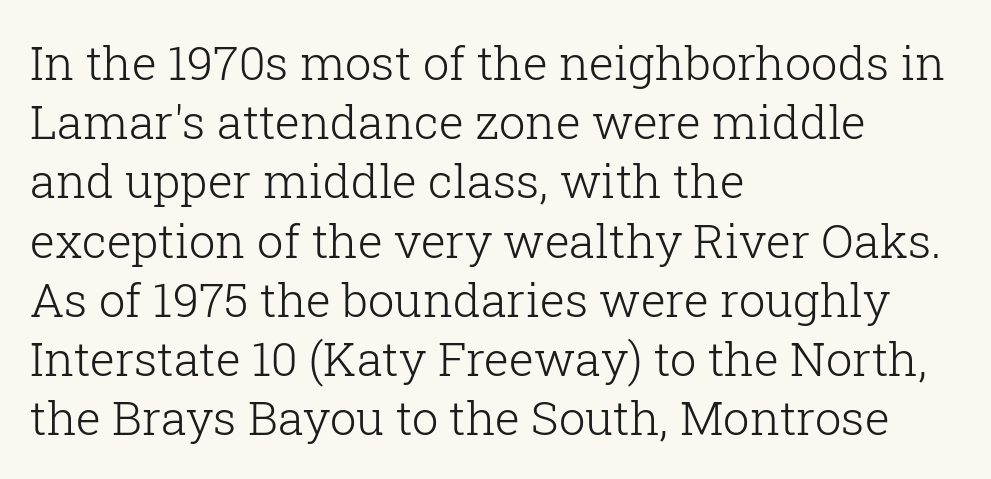
{"serif": "yes", "italic": "no", "bold": "no", "weight": "light", "width": "normal", "stroke_contrast": "low", "x_height": "medium", "monospaced": "no", "underline": "no", "align": "left", "line_spacing": "normal", "line_spacing_ratio": 1.26, "letter_spacing": "normal", "letter_spacing_em": 0.0, "glyph_px": 47}
